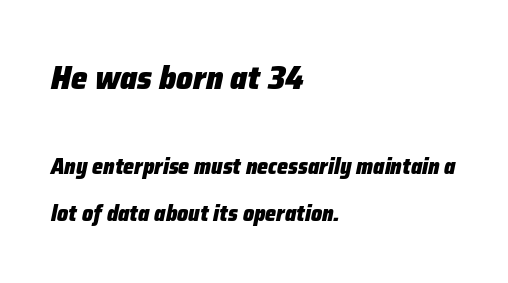
{"italic": "yes", "lean": "right", "slant_degrees": 12, "bold": "yes", "weight": "heavy", "width": "normal", "stroke_contrast": "low", "x_height": "medium", "monospaced": "no", "underline": "no", "align": "left", "line_spacing": "loose", "line_spacing_ratio": 2.16, "letter_spacing": "normal", "letter_spacing_em": 0.0, "larger_block": "first", "size_ratio": 1.5, "glyph_px": 33}
